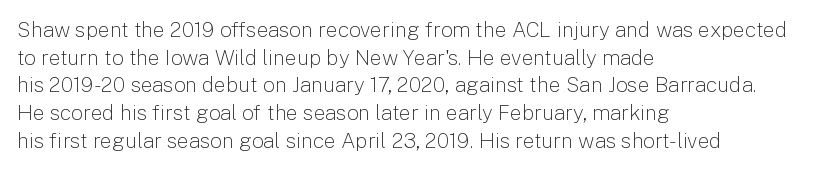
Q: Is the text bold? A: No.
Q: Is the text italic (slanted)? A: No, it is upright.
Q: Is the text underlined? A: No.
Q: How is the paragraph aligned? A: Left-aligned.
Q: Is the spacing between letters normal or unusually wide? A: Normal.
Q: Is the spacing between lines tight, normal or loose? A: Normal.
